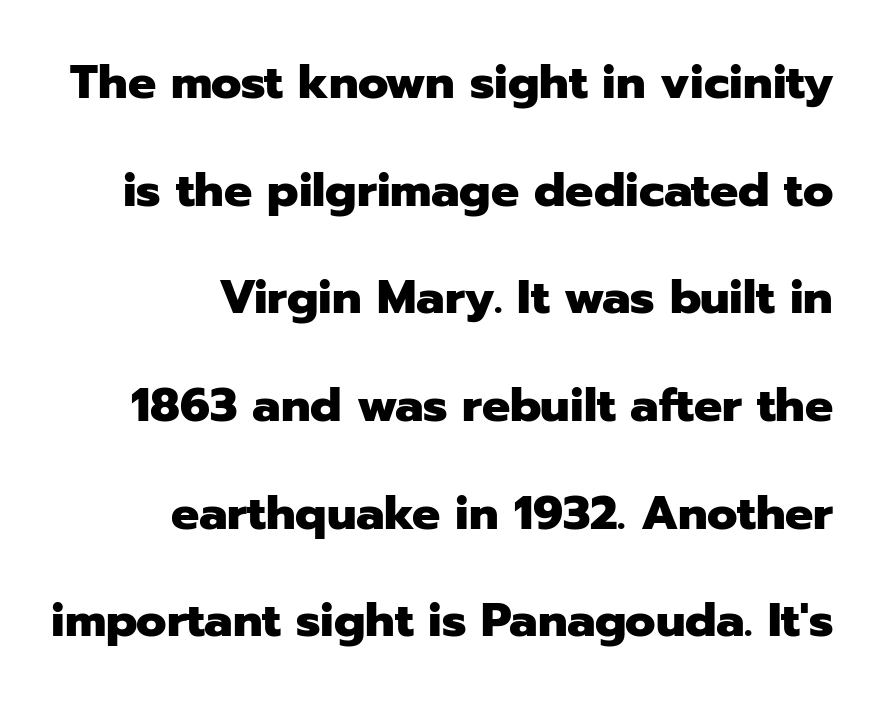
Posture: upright roman. Varying glyph widths throughout — classic text-font behaviour. Caption: bold face, heavy strokes. This sample uses plain, unmodified letter spacing.
